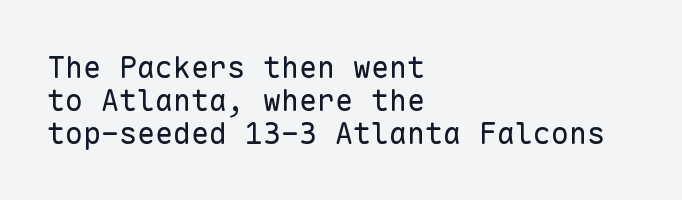
{"serif": "no", "italic": "no", "bold": "no", "weight": "regular", "width": "normal", "stroke_contrast": "low", "x_height": "medium", "monospaced": "yes", "underline": "no", "align": "left", "line_spacing": "tight", "line_spacing_ratio": 1.1, "letter_spacing": "normal", "letter_spacing_em": 0.0, "glyph_px": 30}
